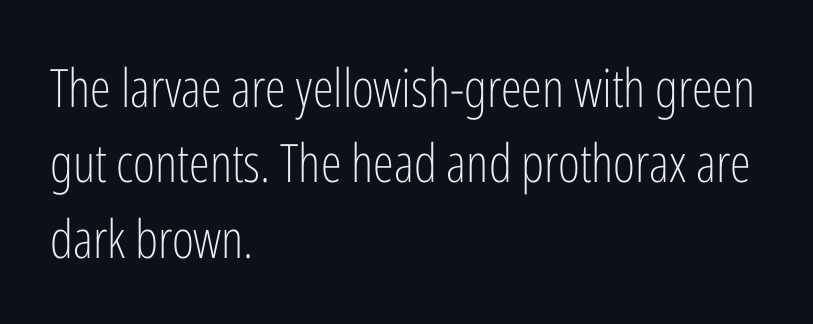
Q: Is the text bold? A: No.
Q: Is the text italic (slanted)? A: No, it is upright.
Q: Is the typeface a serif or a sans-serif typeface? A: Sans-serif.
Q: Is the text underlined? A: No.
Q: How is the paragraph aligned? A: Left-aligned.
Q: Is the spacing between letters normal or unusually wide? A: Normal.
Q: Is the spacing between lines tight, normal or loose? A: Normal.
Q: Width (condensed, normal, or wide)? A: Condensed.
Q: Stroke contrast? A: Low.
Q: x-height? A: Medium.
Q: Monospaced? A: No.
